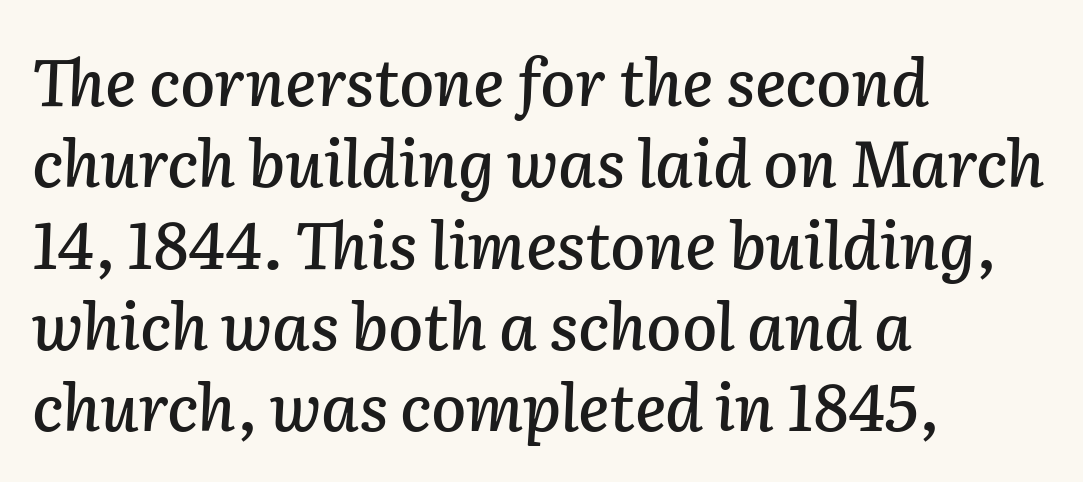
The image shows 64 px text type, italic (leaning right); set left-aligned, normal line spacing (1.27x), normal letter spacing, not underlined; low stroke contrast and a medium x-height.
